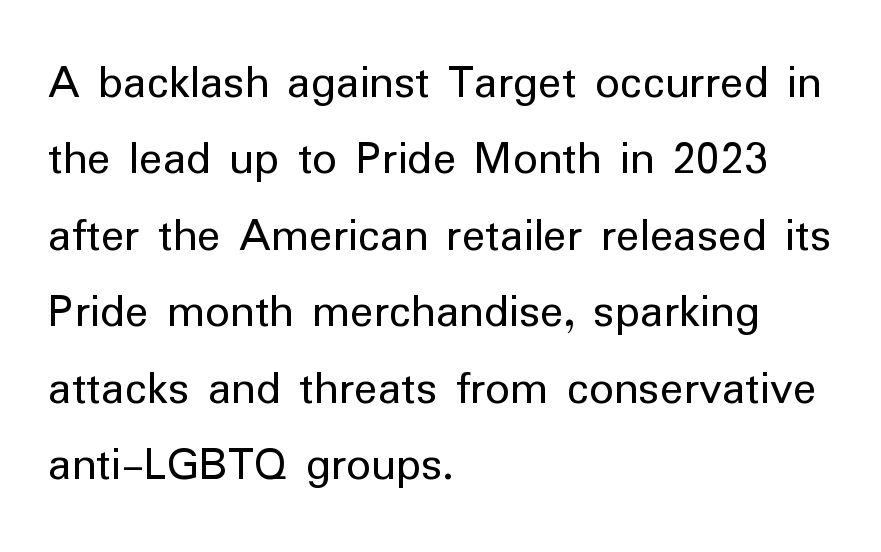
Vertical spacing — default. Weight: not bold — regular or lighter. Words appear dense and cohesive because spacing is normal. These lines are set flush left with a ragged right edge. The words here are not underlined.
